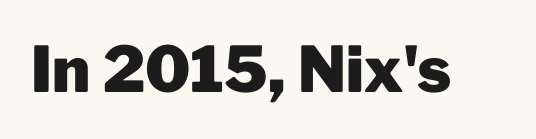
Q: Is the text bold? A: Yes.
Q: Is the text italic (slanted)? A: No, it is upright.
Q: Is the typeface a serif or a sans-serif typeface? A: Sans-serif.
Q: Is the text underlined? A: No.
Q: Is the spacing between letters normal or unusually wide? A: Normal.
Q: Width (condensed, normal, or wide)? A: Normal.
Q: Stroke contrast? A: Low.
Q: x-height? A: Medium.
Q: Monospaced? A: No.
